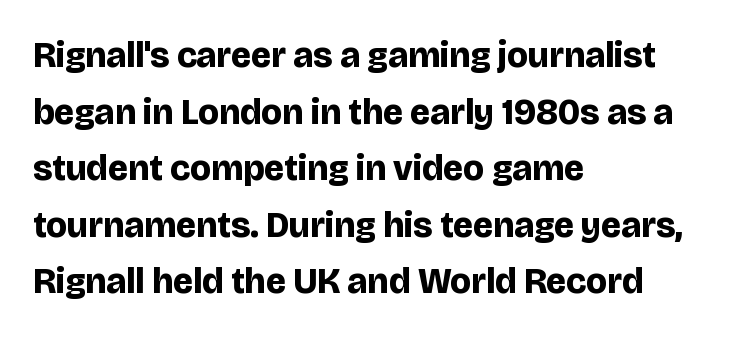
{"serif": "no", "italic": "no", "bold": "yes", "weight": "bold", "width": "normal", "stroke_contrast": "low", "x_height": "large", "monospaced": "no", "underline": "no", "align": "left", "line_spacing": "normal", "line_spacing_ratio": 1.57, "letter_spacing": "normal", "letter_spacing_em": 0.0, "glyph_px": 36}
